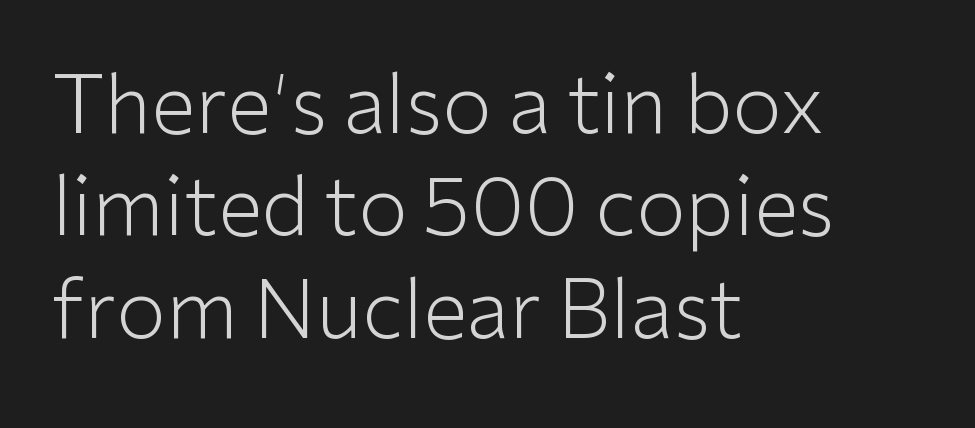
Vertically, the passage feels balanced, rows spaced as you'd expect. Each line starts at the same left margin while the right side varies. Think of a printed novel: that variable character pitch is what you see here. A typesetter would mark this as roman, not italic. Students, note that the glyphs here touch the page at normal intervals.
